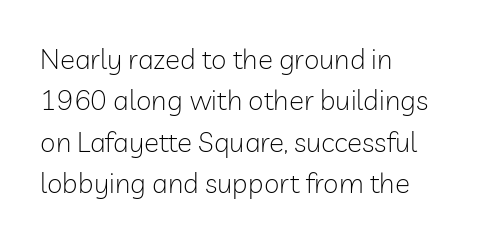
The image shows 28 px light sans-serif type, upright; set left-aligned, normal line spacing (1.48x), normal letter spacing, not underlined; low stroke contrast and a medium x-height.
